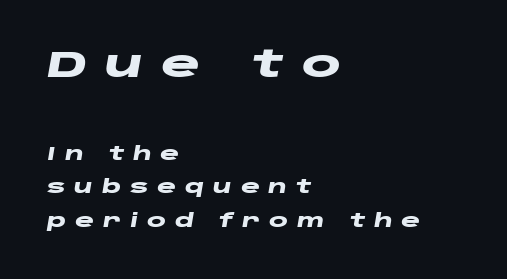
Q: Is the text bold? A: Yes.
Q: Is the text italic (slanted)? A: Yes, it leans right by about 10 degrees.
Q: Is the text underlined? A: No.
Q: How is the paragraph aligned? A: Left-aligned.
Q: Is the spacing between letters normal or unusually wide? A: Unusually wide.
Q: Which block of text is set in a larger size, the first (top) or the second (bottom)? A: The first (top) one.
Q: Width (condensed, normal, or wide)? A: Wide.
Q: Stroke contrast? A: Low.
Q: x-height? A: Large.
Q: Monospaced? A: No.
